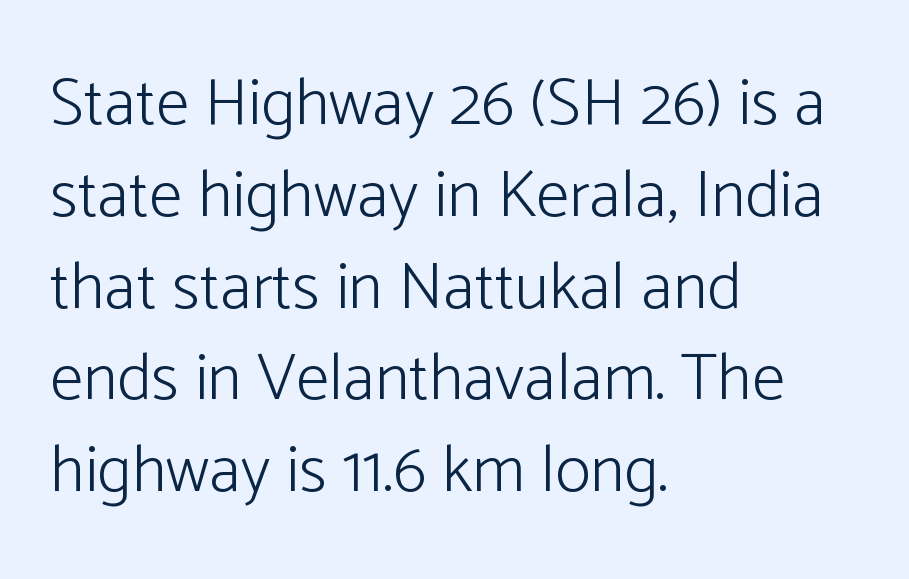
The font sits on the lighter half of the weight spectrum, regular included. Compared with a centered layout, this one pins lines to the left instead. You could call the tracking neutral — neither tight nor loose. Type without underlining.
